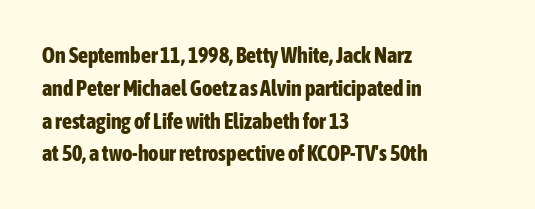
The image shows 22 px bold type, upright; set left-aligned, normal line spacing (1.49x), normal letter spacing, not underlined.
